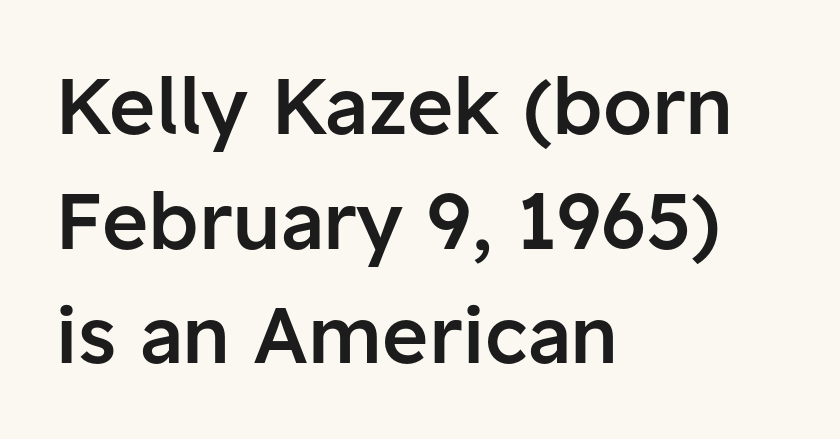
Posture: straight, roman, zero tilt. The gaps between neighbouring characters are ordinary and unremarkable. The face used here is proportionally spaced, like ordinary book or web type. The passage shown is typeset with a sans-serif family.
